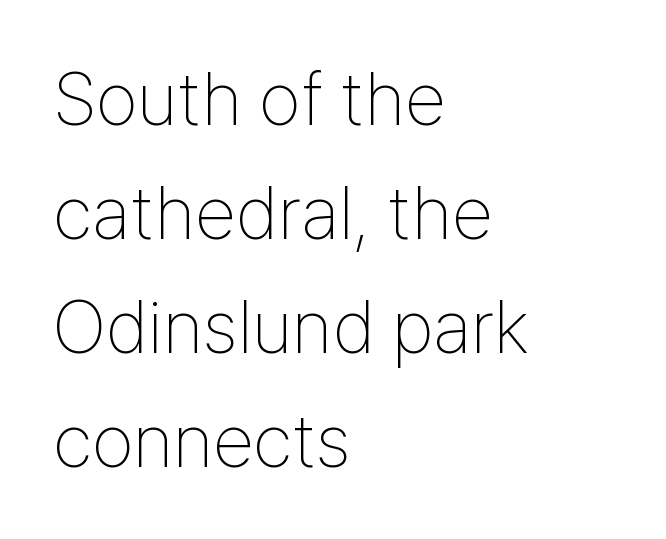
The face used here is proportionally spaced, like ordinary book or web type. Reading down the column, the eye jumps a familiar distance to each next line. The specimen omits any rule beneath the text block's lines. In terms of letterspacing, this is plain default setting. This rendering uses left alignment, leaving the right contour irregular. Stroke mass is kept to a normal reading level or below.
